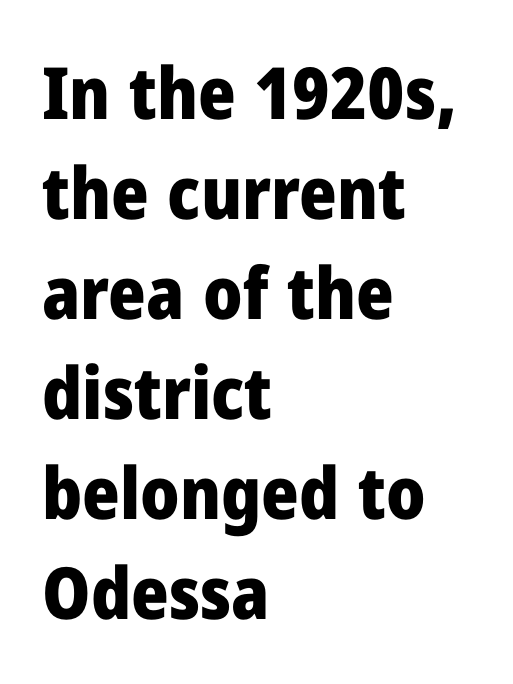
{"serif": "no", "italic": "no", "bold": "yes", "weight": "heavy", "width": "normal", "stroke_contrast": "low", "x_height": "medium", "monospaced": "no", "underline": "no", "align": "left", "line_spacing": "normal", "line_spacing_ratio": 1.39, "letter_spacing": "normal", "letter_spacing_em": 0.0, "glyph_px": 72}
